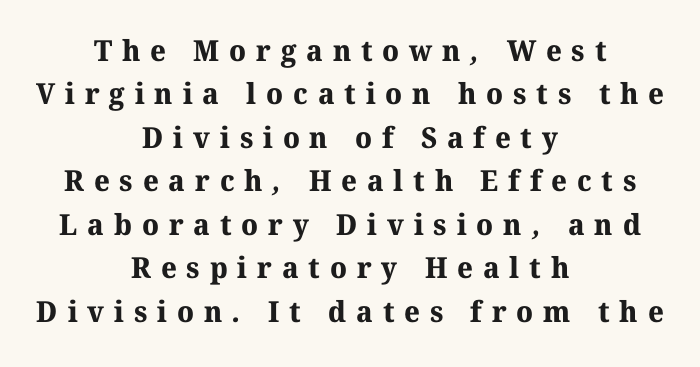
The image shows 29 px bold serif type; set centered, normal line spacing (1.5x), unusually wide letter spacing (+0.34 em), not underlined; medium stroke contrast and a medium x-height.
